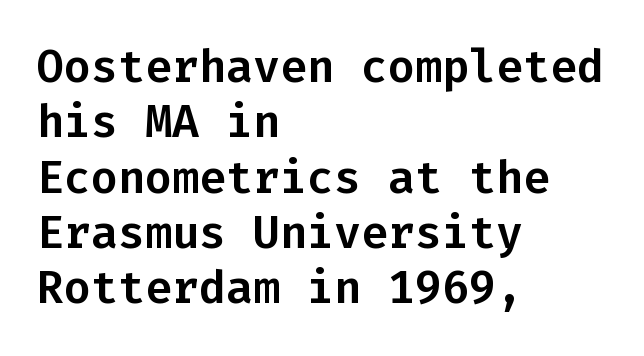
{"serif": "no", "italic": "no", "width": "normal", "stroke_contrast": "low", "x_height": "medium", "monospaced": "yes", "underline": "no", "align": "left", "line_spacing_ratio": 1.23, "letter_spacing": "normal", "letter_spacing_em": 0.0, "glyph_px": 45}
